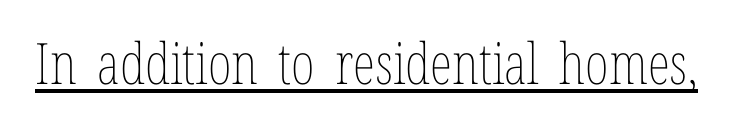
Q: Is the text bold? A: No.
Q: Is the text italic (slanted)? A: No, it is upright.
Q: Is the text underlined? A: Yes.
Q: Is the spacing between letters normal or unusually wide? A: Normal.
Q: Width (condensed, normal, or wide)? A: Condensed.
Q: Stroke contrast? A: Low.
Q: x-height? A: Medium.
Q: Monospaced? A: No.
